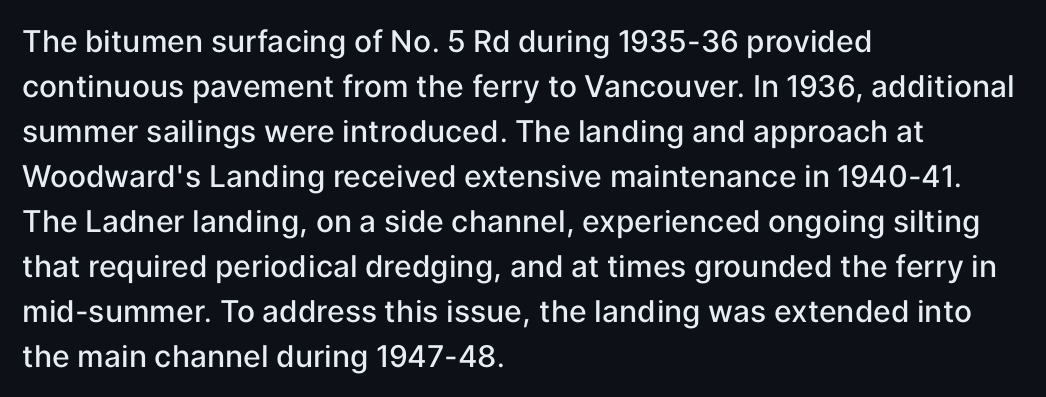
The image shows 30 px semibold sans-serif type, upright; set left-aligned, normal line spacing (1.5x), normal letter spacing, not underlined; low stroke contrast and a medium x-height.
